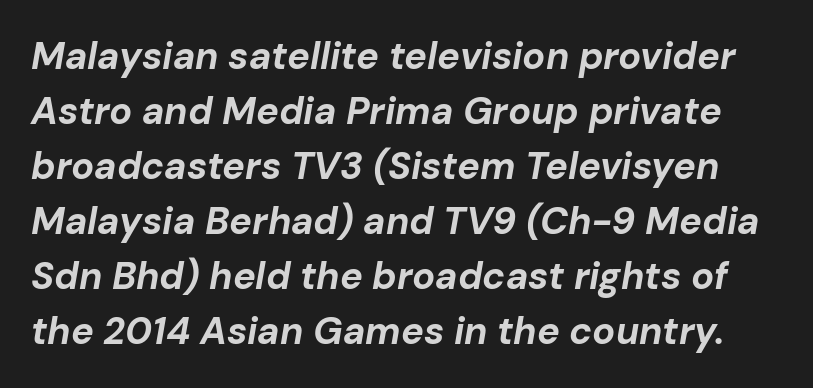
{"italic": "yes", "lean": "right", "slant_degrees": 10, "bold": "yes", "weight": "bold", "width": "normal", "stroke_contrast": "low", "x_height": "medium", "monospaced": "no", "underline": "no", "line_spacing": "normal", "line_spacing_ratio": 1.45, "letter_spacing": "normal", "letter_spacing_em": 0.0, "glyph_px": 38}
